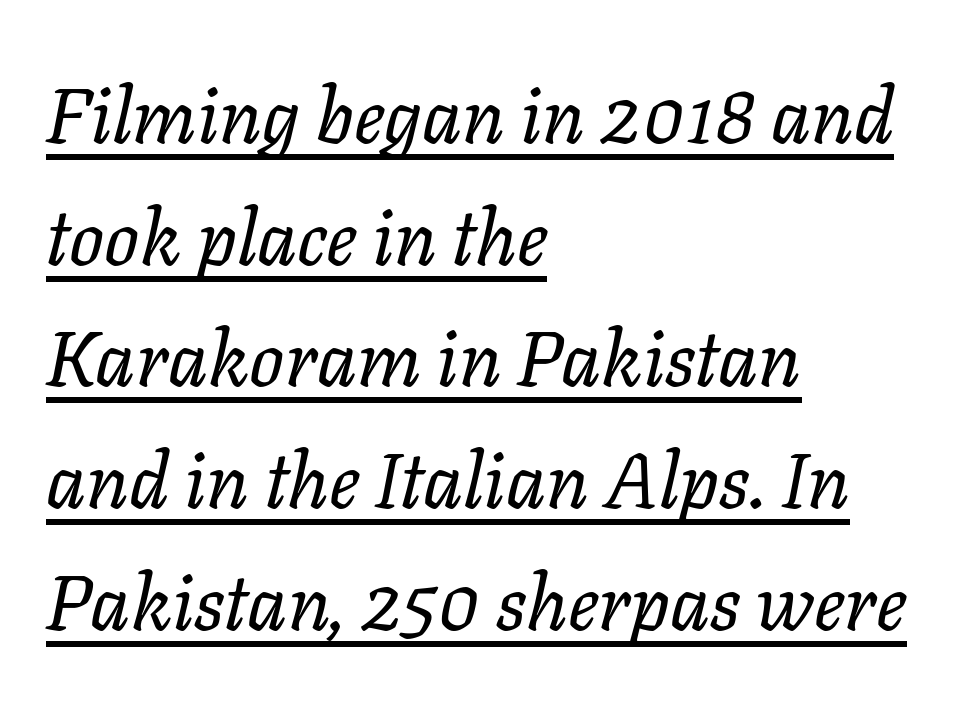
Q: Is the text bold? A: No.
Q: Is the text italic (slanted)? A: Yes, it leans right by about 11 degrees.
Q: Is the text underlined? A: Yes.
Q: How is the paragraph aligned? A: Left-aligned.
Q: Is the spacing between letters normal or unusually wide? A: Normal.
Q: Is the spacing between lines tight, normal or loose? A: Normal.
Q: Width (condensed, normal, or wide)? A: Normal.
Q: Stroke contrast? A: Low.
Q: x-height? A: Medium.
Q: Monospaced? A: No.
